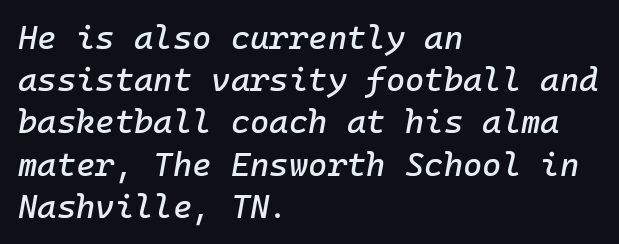
In terms of letterspacing, this is plain default setting. The rendering uses typewriter-style spacing with identical character cells. Line beginnings align vertically; line endings do not. Interline gaps are of average width in this sample. Does the lettering tilt? It does — this is italic.
